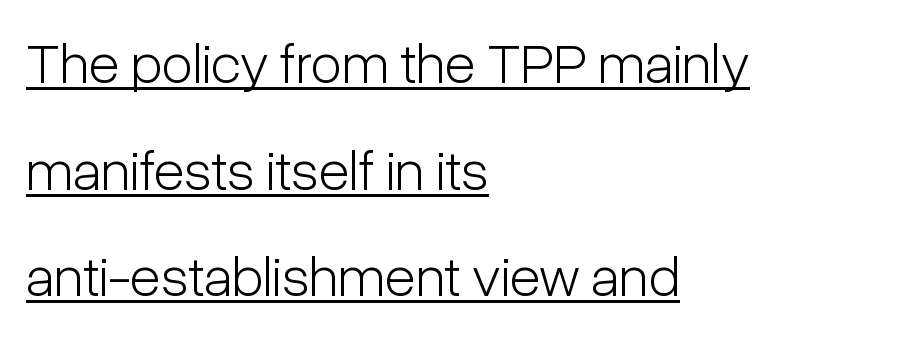
Ordinary non-slanted type is in use. Note the varied advance widths — an 'i' is clearly narrower than an 'm'. The setting favours the left margin, as ordinary paragraphs usually do. Heaviness? Minimal to ordinary, like unemphasized prose. Each letter's strokes conclude bluntly, with no projecting serifs. Honestly, the underline is the first thing you notice here.
